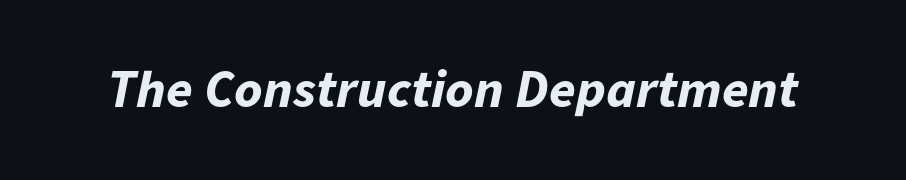
The baseline area is clear. Weight check: bold — yes, fully. What stands out about the letter spacing? Nothing — it is the standard amount. Posture: slanted. Looks like regular typesetting: each glyph gets only the width it needs.
